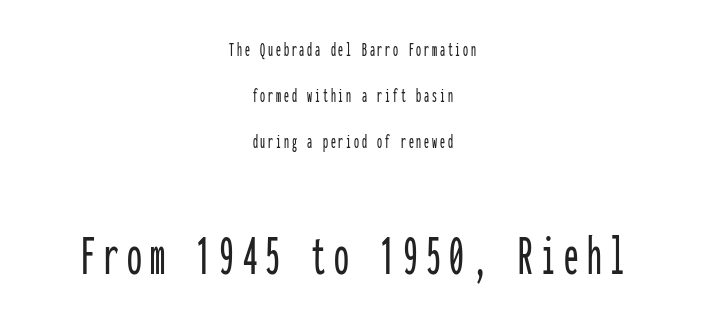
{"serif": "no", "italic": "no", "width": "condensed", "stroke_contrast": "low", "x_height": "medium", "monospaced": "yes", "underline": "no", "align": "center", "line_spacing": "loose", "line_spacing_ratio": 2.29, "larger_block": "second", "size_ratio": 2.95, "glyph_px": 59}
